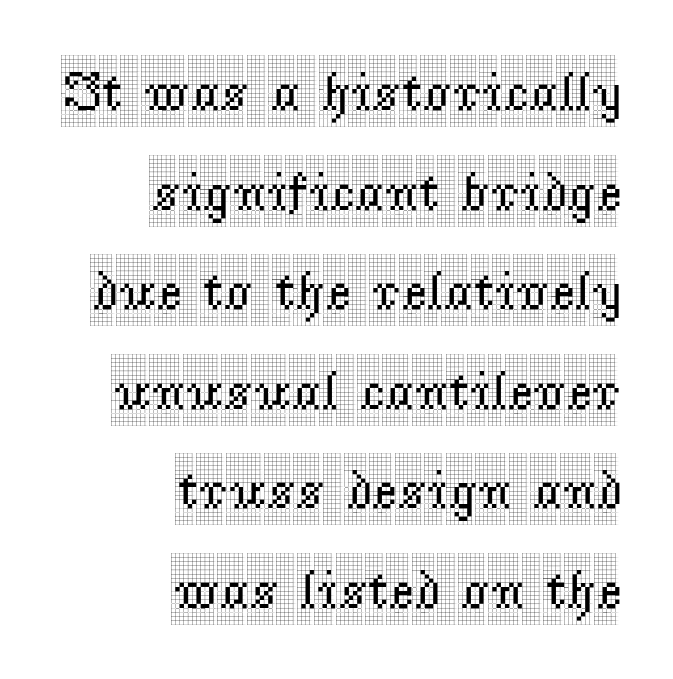
The image shows 55 px condensed serif type, upright; set right-aligned, line spacing 1.81x, normal letter spacing, not underlined; a large x-height.
